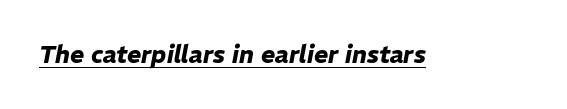
The image shows 24 px bold type, italic (leaning right); set normal letter spacing, underlined.
